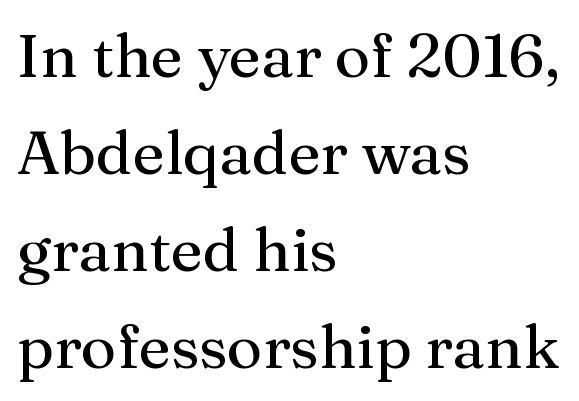
Think of a printed novel: that variable character pitch is what you see here. Horizontal bands of white between lines are of average thickness. This is the regular roman posture of the typeface. The specimen omits any rule beneath the text block's lines.
